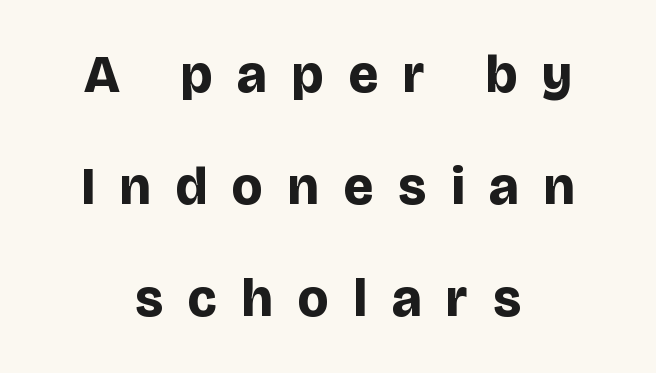
{"serif": "no", "italic": "no", "bold": "yes", "weight": "bold", "width": "normal", "stroke_contrast": "low", "x_height": "large", "monospaced": "no", "underline": "no", "align": "center", "line_spacing": "loose", "line_spacing_ratio": 2.11, "letter_spacing": "wide", "letter_spacing_em": 0.47, "glyph_px": 53}
